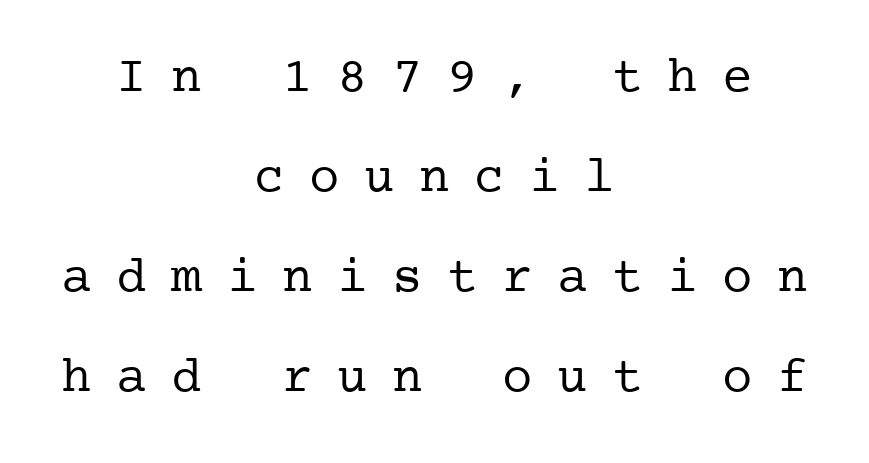
The image shows 51 px regular-weight serif type, upright; set centered, loose line spacing (1.96x), unusually wide letter spacing (+0.48 em), not underlined; low stroke contrast and a medium x-height.
